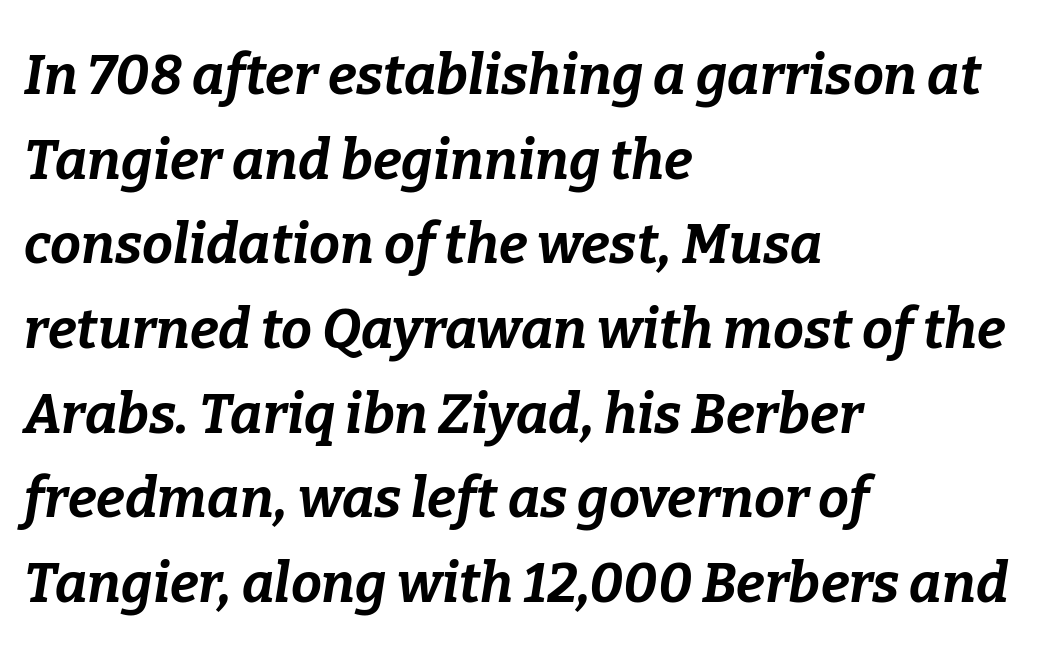
{"italic": "yes", "lean": "right", "slant_degrees": 9, "bold": "yes", "weight": "bold", "width": "normal", "stroke_contrast": "low", "x_height": "medium", "monospaced": "no", "underline": "no", "align": "left", "line_spacing": "normal", "line_spacing_ratio": 1.54, "letter_spacing": "normal", "letter_spacing_em": 0.0, "glyph_px": 55}
